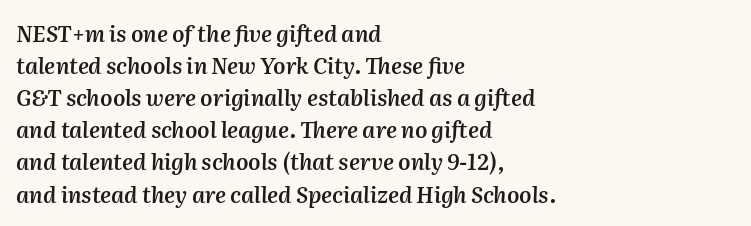
{"italic": "yes", "lean": "right", "slant_degrees": 2, "bold": "semi", "underline": "no", "align": "left", "line_spacing": "normal", "line_spacing_ratio": 1.46, "letter_spacing": "normal", "letter_spacing_em": 0.0, "glyph_px": 22}
